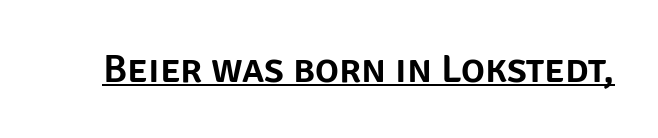
The type sits square on the baseline with zero lean. Tracking here is standard; glyphs follow each other at the usual distance. The face used here is proportionally spaced, like ordinary book or web type. Looks like someone drew a line under every word here. The characters display no serif detailing; their extremities are plain.
